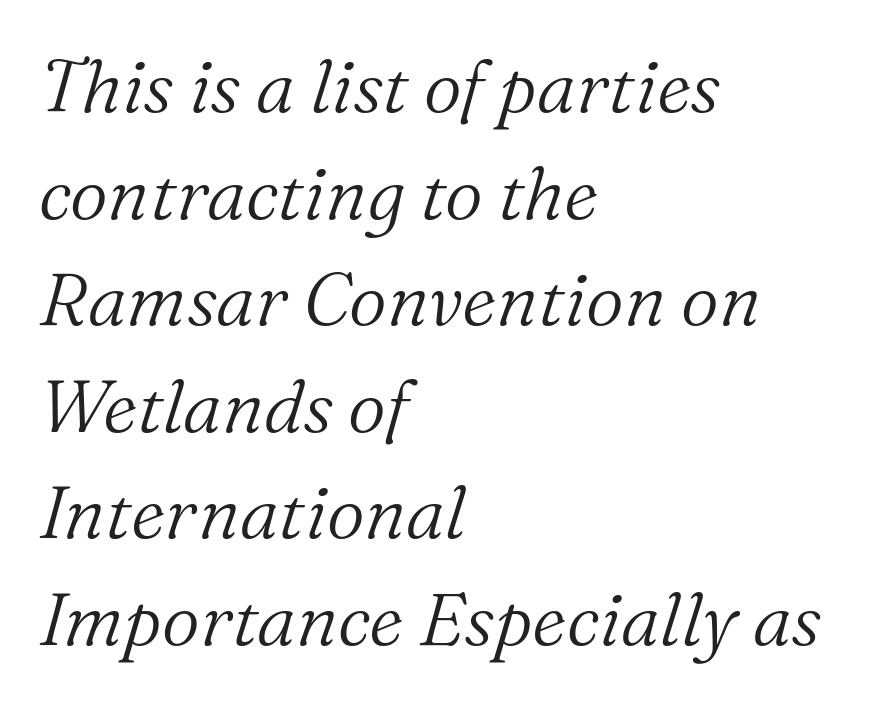
{"serif": "yes", "italic": "yes", "lean": "right", "slant_degrees": 16, "bold": "no", "weight": "light", "width": "normal", "stroke_contrast": "medium", "x_height": "medium", "monospaced": "no", "underline": "no", "align": "left", "line_spacing": "normal", "line_spacing_ratio": 1.44, "letter_spacing": "normal", "letter_spacing_em": 0.0, "glyph_px": 74}
